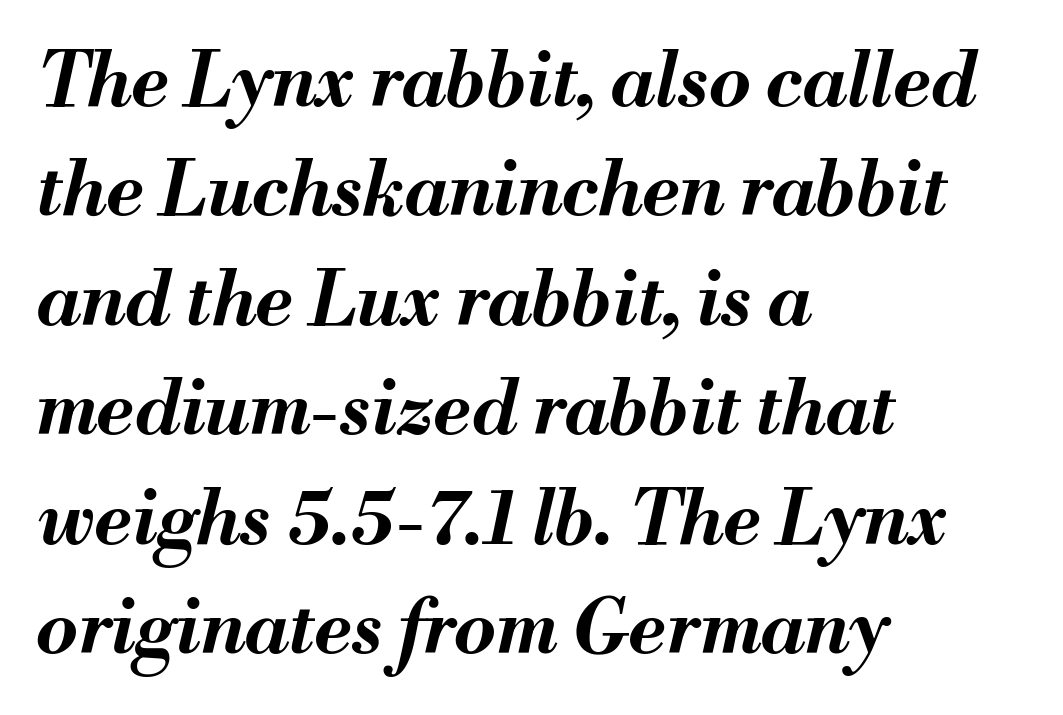
Bold? Absolutely — the strokes are thick and heavy. A student would call this left alignment; a typographer would say flush left, rag right. The axis of the letterforms is tilted away from vertical. Evenly set lines give the paragraph a standard silhouette.
